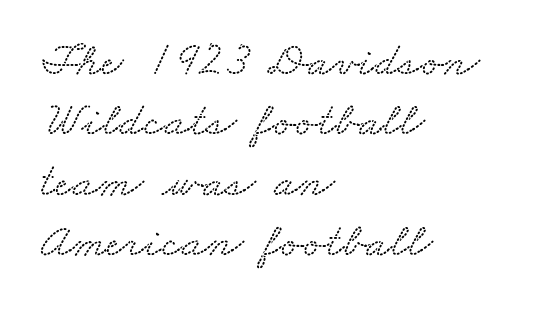
The image shows 48 px wide serif type; set left-aligned, normal line spacing (1.26x), normal letter spacing, not underlined; medium stroke contrast and a small x-height.
